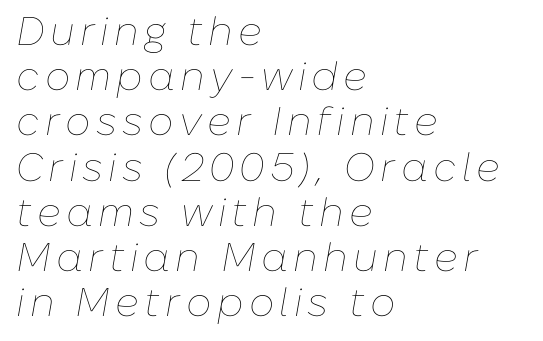
Baseline-to-baseline distance is barely more than the letter height. An italicized treatment has been applied to the whole sample. This sample has the flowing, uneven cadence of proportional lettering. Layout note: lines flush left. Is this a heavy cut? Hardly; it is regular or lighter.
